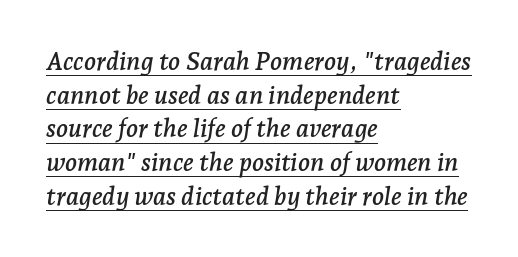
{"italic": "yes", "lean": "right", "slant_degrees": 7, "underline": "yes", "align": "left", "line_spacing": "normal", "line_spacing_ratio": 1.35, "letter_spacing": "normal", "letter_spacing_em": 0.0, "glyph_px": 25}
